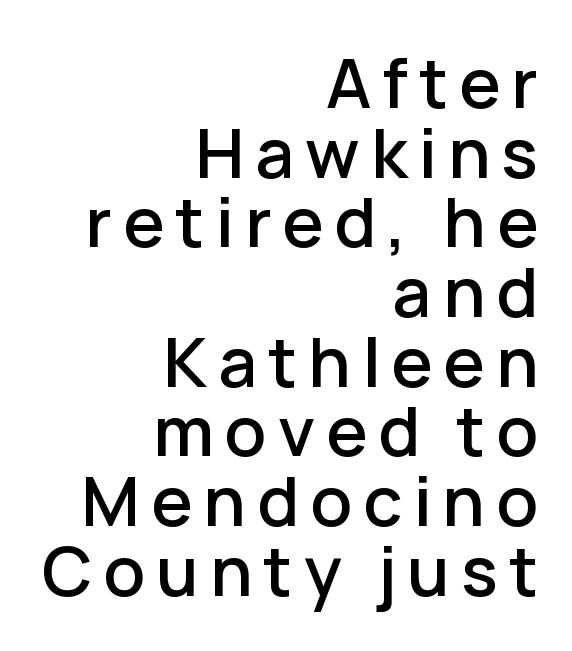
Q: Is the text italic (slanted)? A: No, it is upright.
Q: Is the typeface a serif or a sans-serif typeface? A: Sans-serif.
Q: Is the text underlined? A: No.
Q: How is the paragraph aligned? A: Right-aligned.
Q: Is the spacing between lines tight, normal or loose? A: Tight.
Q: Width (condensed, normal, or wide)? A: Normal.
Q: Stroke contrast? A: Low.
Q: x-height? A: Medium.
Q: Monospaced? A: No.
